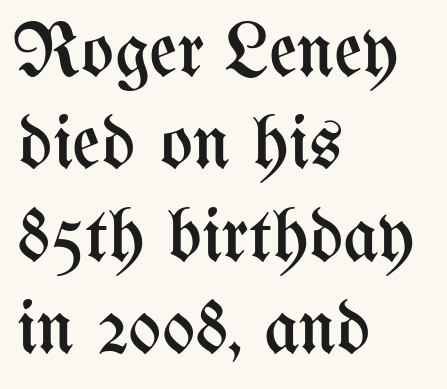
Here the glyphs are tracked normally, forming tight word shapes. Check under the words: just untouched page. The face looks like a standard text weight, possibly lighter. Proportional: the letters do not fall into vertical columns.
